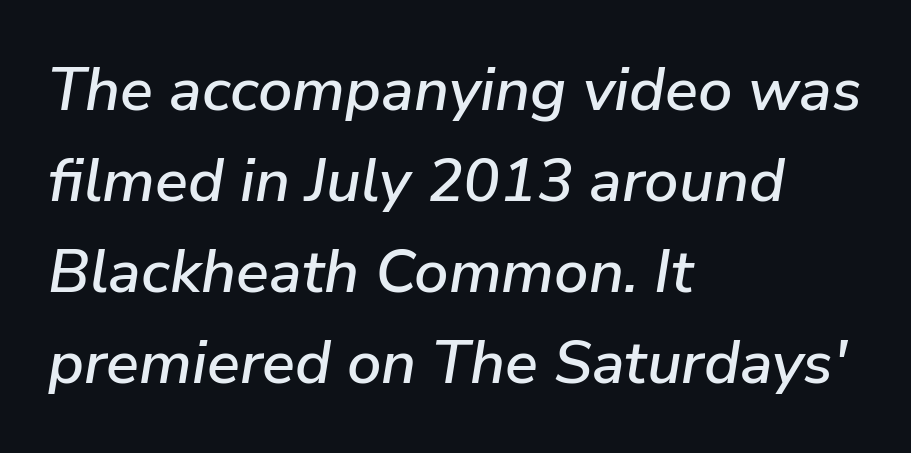
The image shows 61 px text type, italic (leaning right); set left-aligned, normal line spacing (1.49x), normal letter spacing, not underlined; low stroke contrast and a medium x-height.
